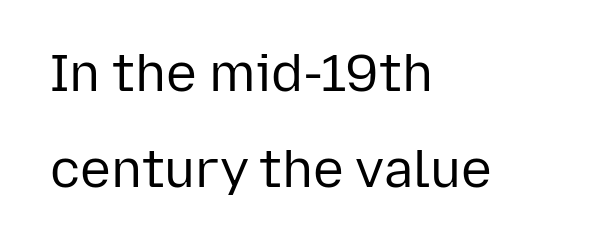
{"serif": "no", "italic": "no", "bold": "no", "weight": "regular", "width": "normal", "stroke_contrast": "low", "x_height": "medium", "monospaced": "no", "underline": "no", "align": "left", "line_spacing_ratio": 1.85, "letter_spacing": "normal", "letter_spacing_em": 0.0, "glyph_px": 52}
